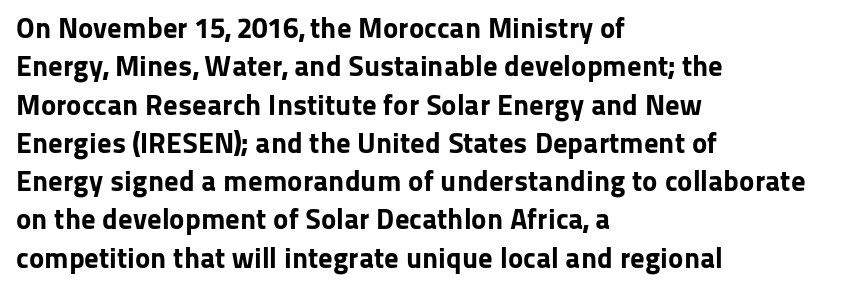
The image shows 29 px bold sans-serif type, upright; set left-aligned, normal line spacing (1.32x), normal letter spacing, not underlined; low stroke contrast and a medium x-height.
